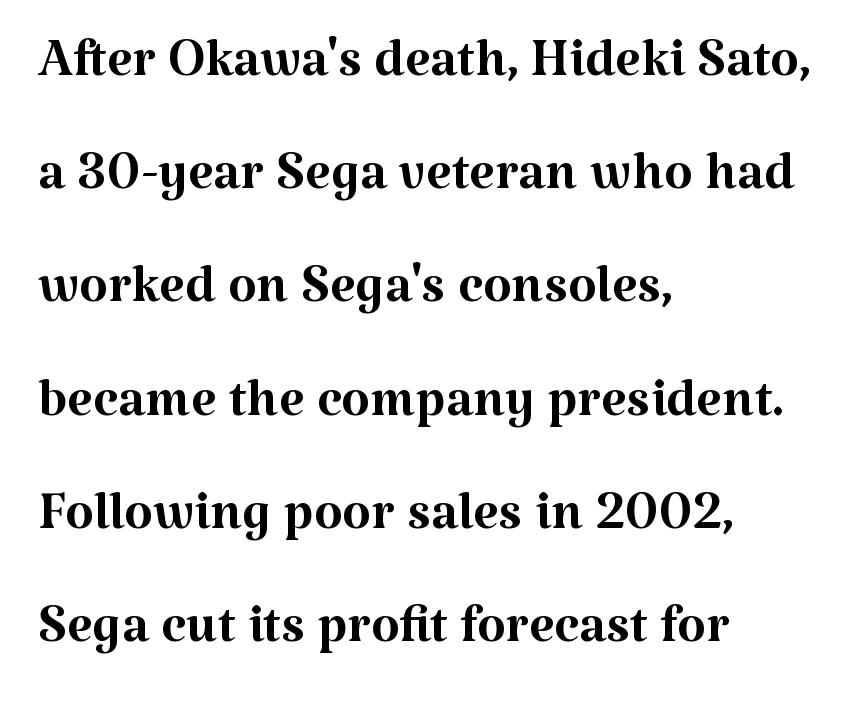
{"serif": "yes", "italic": "no", "bold": "no", "weight": "regular", "width": "normal", "stroke_contrast": "medium", "x_height": "medium", "monospaced": "no", "underline": "no", "align": "left", "line_spacing": "normal", "line_spacing_ratio": 1.53, "letter_spacing": "normal", "letter_spacing_em": 0.0, "glyph_px": 74}
